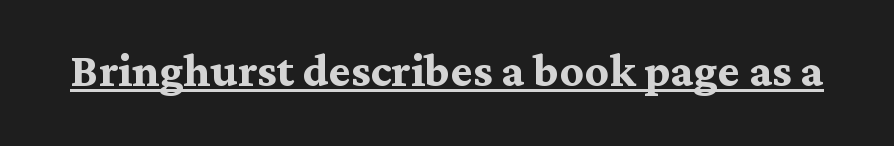
The image shows 59 px semibold serif type, upright; set normal letter spacing, underlined; medium stroke contrast and a medium x-height.
